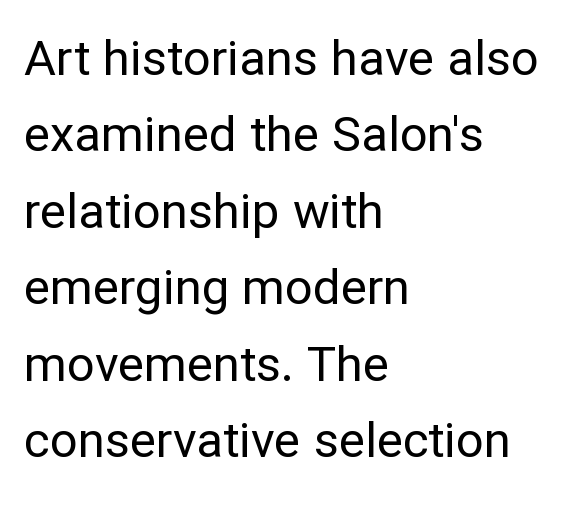
The image shows 49 px regular-weight sans-serif type, upright; set left-aligned, normal line spacing (1.56x), normal letter spacing, not underlined; low stroke contrast and a medium x-height.
